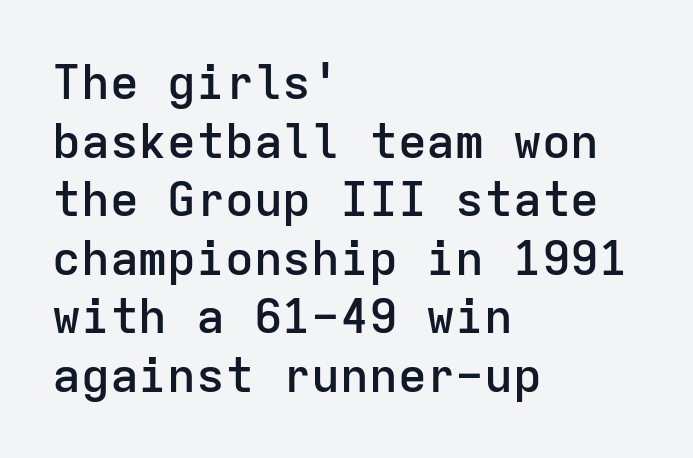
The characters look somewhat weighty, a semibold short of true bold. The letters march in equal steps, a hallmark of fixed-pitch type. The tracking reads as untouched default to a designer's eye. Unlike a traditional serif, this face leaves its strokes unadorned.
